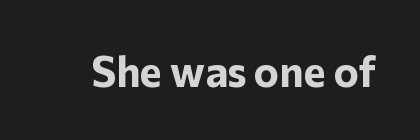
The image shows 42 px bold sans-serif type, upright; set normal letter spacing, not underlined; low stroke contrast and a medium x-height.
